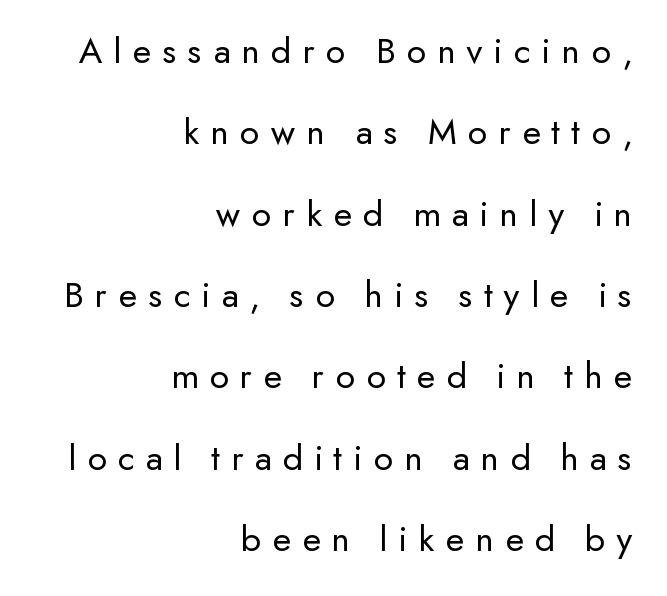
In terms of leading, this rendering errs on the spacious side. The specimen reads as upright at a glance. Stroke thickness stays within the range of a standard reading face or lighter. Typeset ragged left — the right edge is the straight one. Loose tracking; the words dissolve into strings of separated letters. Looks like regular typesetting: each glyph gets only the width it needs.
